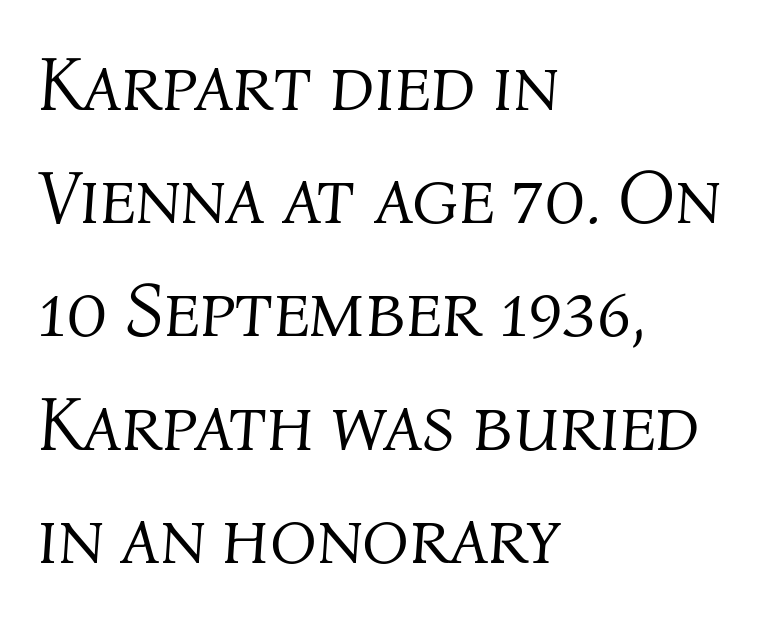
{"italic": "yes", "lean": "right", "slant_degrees": 4, "bold": "no", "weight": "light", "width": "normal", "stroke_contrast": "medium", "x_height": "medium", "monospaced": "no", "underline": "no", "align": "left", "line_spacing": "normal", "line_spacing_ratio": 1.47, "letter_spacing": "normal", "letter_spacing_em": 0.0, "glyph_px": 77}
